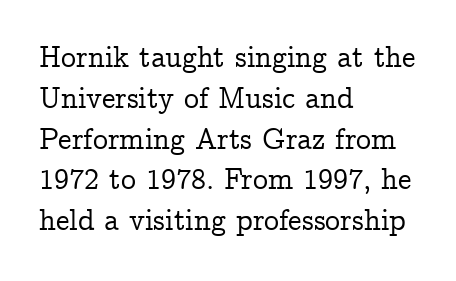
The image shows 30 px serif type, upright; set left-aligned, normal line spacing (1.36x), normal letter spacing, not underlined; low stroke contrast and a medium x-height.
